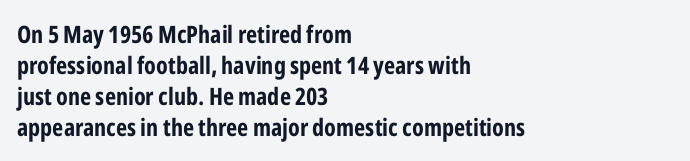
The image shows 24 px bold type, upright; set left-aligned, normal line spacing (1.29x), normal letter spacing, not underlined.
